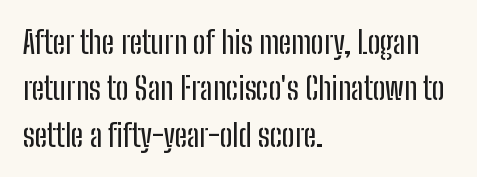
The lines sit at an ordinary, default distance from one another. The lines are quadded left. When letters stand straight like this, we call the style roman or upright. The space directly below the letters is spotless.
